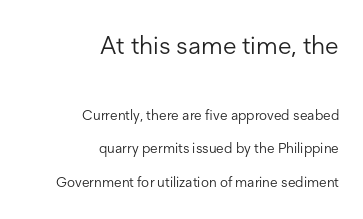
The image shows 25 px text type, upright; set right-aligned, loose line spacing (2.37x), normal letter spacing, not underlined; the first (top) block is 1.79x larger.
